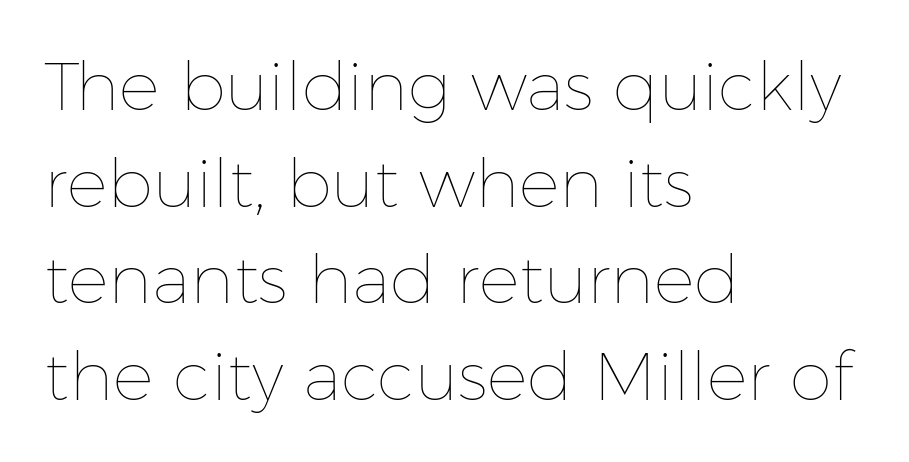
The type sits square on the baseline with zero lean. Baseline-to-baseline distance is the conventional proportion of letter height. The type is set solid horizontally, with unmodified tracking. Each line starts at the same left margin while the right side varies. A quiet, ordinary-to-light weight characterises the typeface.
